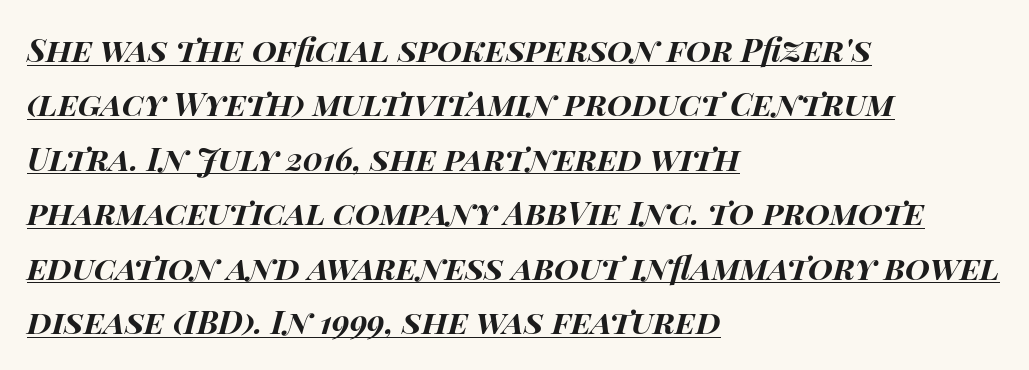
The strokes are fattened all the way to bold. This sample has the flowing, uneven cadence of proportional lettering. Compared with ordinary roman type, these characters are visibly tilted. The rendered words wear a rule along their underside. In CSS terms this would be text-align: left.
